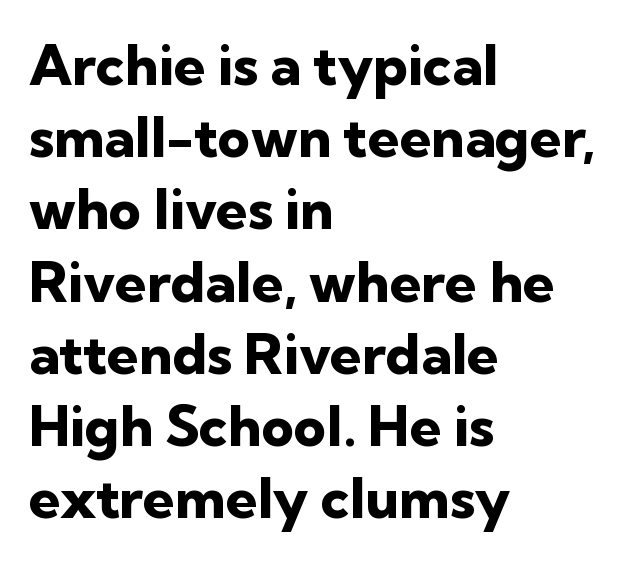
Q: Is the text bold? A: Yes.
Q: Is the text italic (slanted)? A: No, it is upright.
Q: Is the typeface a serif or a sans-serif typeface? A: Sans-serif.
Q: Is the text underlined? A: No.
Q: How is the paragraph aligned? A: Left-aligned.
Q: Is the spacing between letters normal or unusually wide? A: Normal.
Q: Is the spacing between lines tight, normal or loose? A: Normal.
Q: Width (condensed, normal, or wide)? A: Normal.
Q: Stroke contrast? A: Low.
Q: x-height? A: Medium.
Q: Monospaced? A: No.
